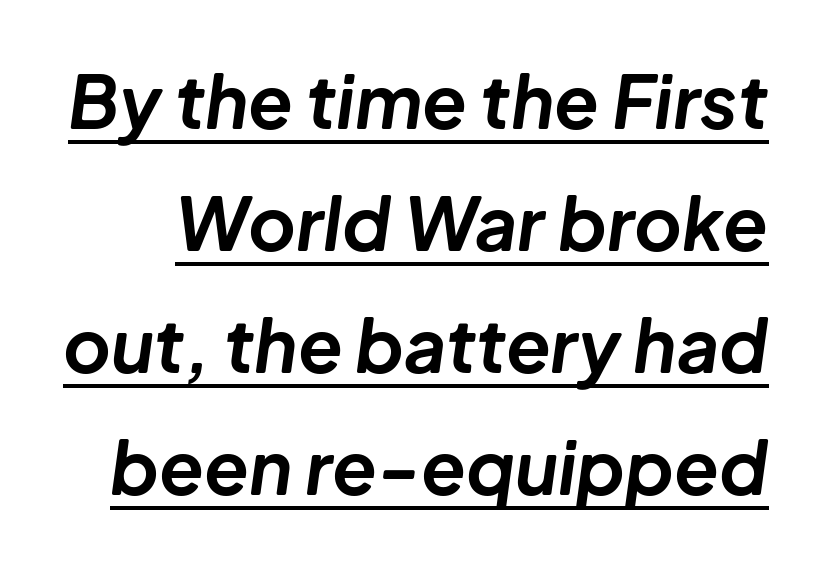
{"italic": "yes", "lean": "right", "slant_degrees": 8, "bold": "yes", "weight": "bold", "width": "normal", "stroke_contrast": "low", "x_height": "medium", "monospaced": "no", "underline": "yes", "line_spacing": "normal", "line_spacing_ratio": 1.67, "letter_spacing": "normal", "letter_spacing_em": 0.0, "glyph_px": 73}
